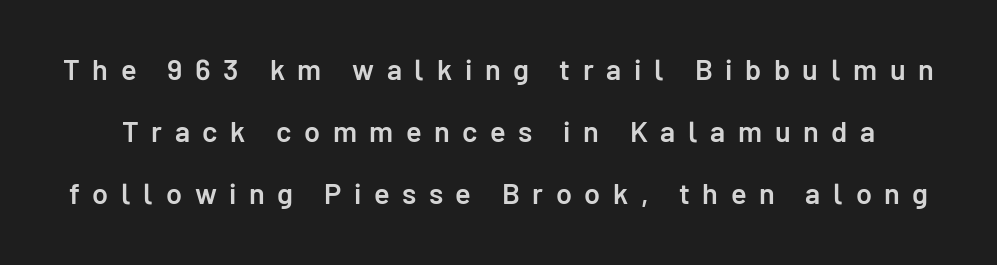
Q: Is the text bold? A: Semi-bold.
Q: Is the text italic (slanted)? A: No, it is upright.
Q: Is the typeface a serif or a sans-serif typeface? A: Sans-serif.
Q: Is the text underlined? A: No.
Q: Is the spacing between letters normal or unusually wide? A: Unusually wide.
Q: Is the spacing between lines tight, normal or loose? A: Loose.
Q: Width (condensed, normal, or wide)? A: Normal.
Q: Stroke contrast? A: Low.
Q: x-height? A: Medium.
Q: Monospaced? A: No.
